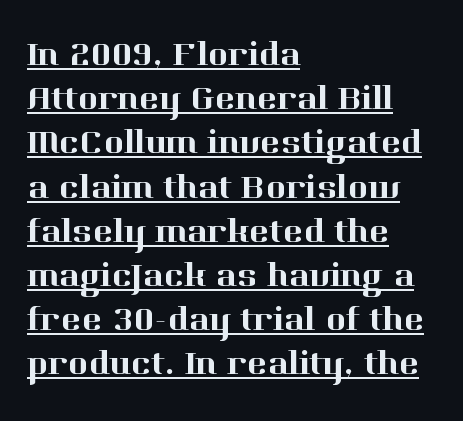
It's the straight-up-and-down kind of type. Here the designer chose a conventional face with non-uniform glyph widths. Caption: lettering with a line underneath. Caption: standard tracking, unaltered. Which margin do the lines hug? The left one — the right edge is uneven. The rendering uses a moderate line-height, typical for paragraphs.
